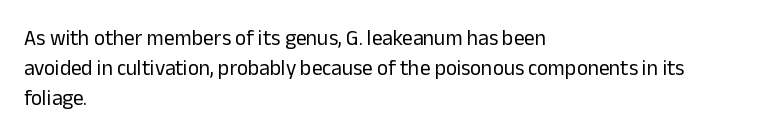
Compared with typical body copy, the letter spacing here is the same. The text block is weighted toward the left margin, trailing off unevenly rightward. The foot of each line stays bare and open. Evenly set lines give the paragraph a standard silhouette. Stroke thickness stays within the range of a standard reading face or lighter.
